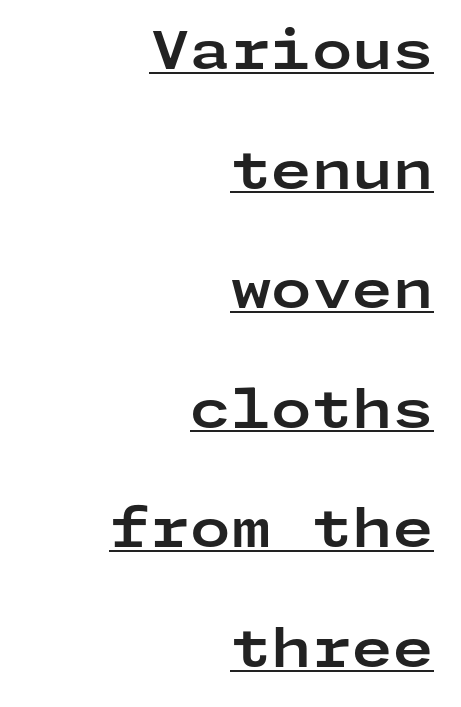
Summary of weight: heavy, a full bold. This sample uses an upright cut, with every glyph sitting square on the baseline. Is there much room between lines? Yes — plenty of vertical air separates them. This sample uses plain, unmodified letter spacing. If you drew a ruler down the right edge, every line would touch it.
